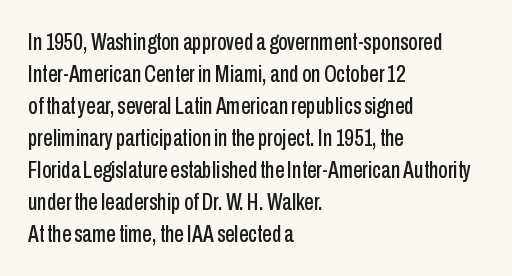
The image shows 24 px text type, upright; set left-aligned, normal line spacing (1.33x), normal letter spacing, not underlined.
